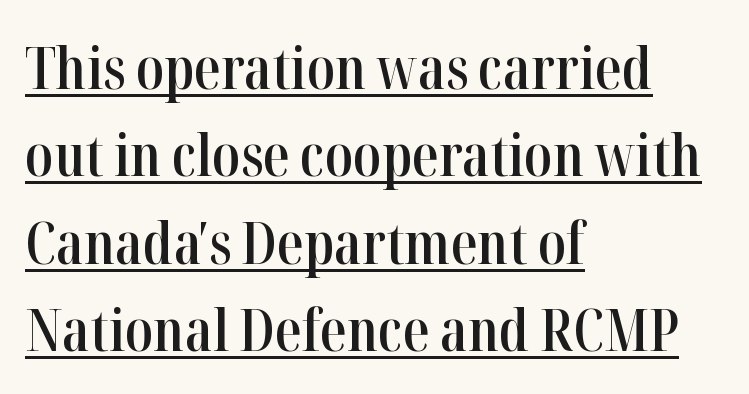
The image shows 59 px semibold, condensed serif type, upright; set left-aligned, normal line spacing (1.48x), normal letter spacing, underlined; high stroke contrast and a medium x-height.
